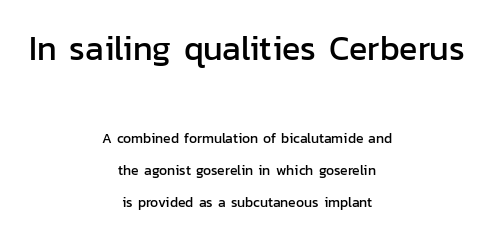
Q: Is the text italic (slanted)? A: No, it is upright.
Q: Is the typeface a serif or a sans-serif typeface? A: Sans-serif.
Q: Is the text underlined? A: No.
Q: How is the paragraph aligned? A: Centered.
Q: Is the spacing between letters normal or unusually wide? A: Normal.
Q: Is the spacing between lines tight, normal or loose? A: Loose.
Q: Which block of text is set in a larger size, the first (top) or the second (bottom)? A: The first (top) one.
Q: Width (condensed, normal, or wide)? A: Normal.
Q: Stroke contrast? A: Low.
Q: x-height? A: Medium.
Q: Monospaced? A: No.
